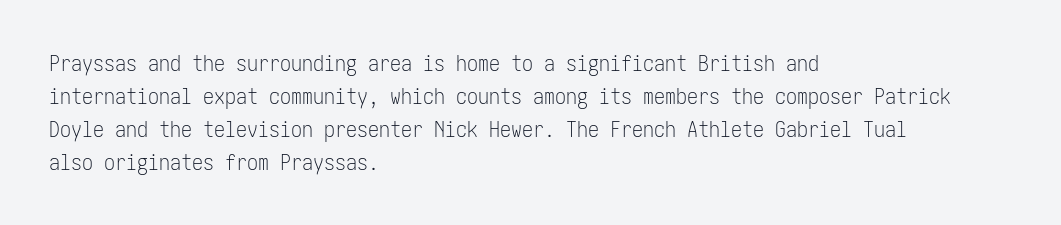
In terms of leading, this rendering sits right in the middle. Quick note: not italic, upright. Stems here are at most as thick as an everyday book face. Letter spacing: default.
